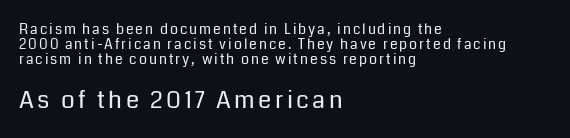
The weight would be labelled regular, book, light, or lighter still. Unlike italic type, these characters show no tilt at all. Caption: multi-line text, flush left, ragged right. A student would notice the bottom passage is typeset larger than what precedes it. Rule under the text: the space is simply empty. Successive baselines arrive quickly, one right under another.
